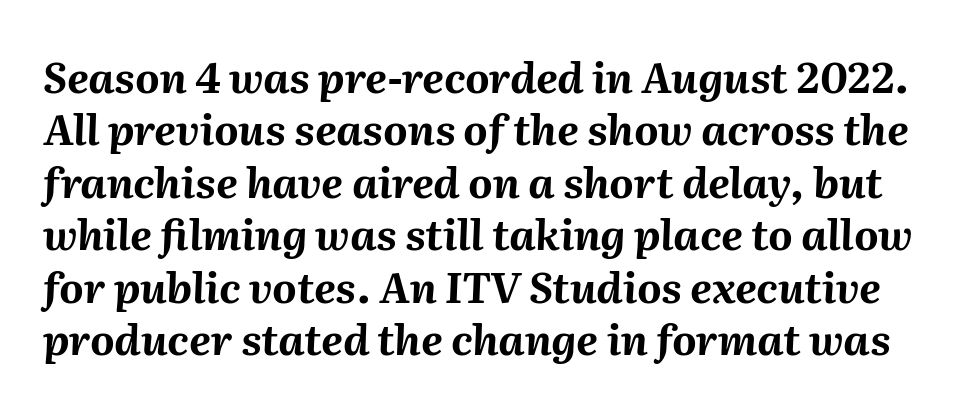
These lines were composed using italics. Notice how descenders clear the ascenders below comfortably — that's standard leading. Descender tails drop into unmarked territory. Emphasis by weight is at full strength: bold. The rendering uses natural spacing where letterforms have individual widths. Here the glyphs are tracked normally, forming tight word shapes.
